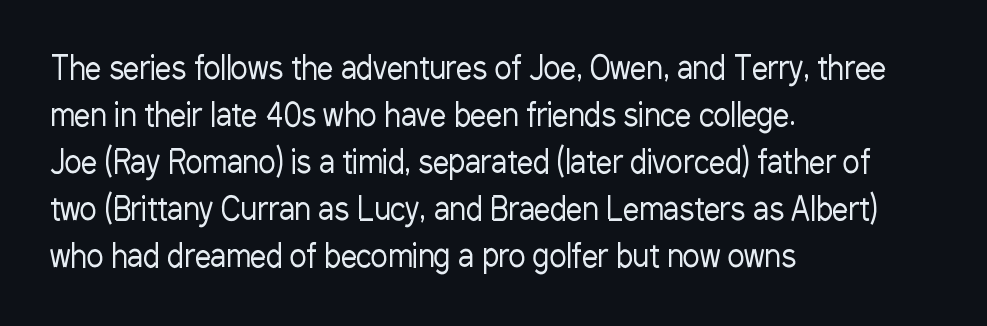
A light-to-regular cut is what we see here. Glyph-to-glyph distance matches everyday printed text. Posture: straight, roman, zero tilt. Horizontally, the lines are justified to the leading edge only. These lines are rendered in a variable-pitch font.
